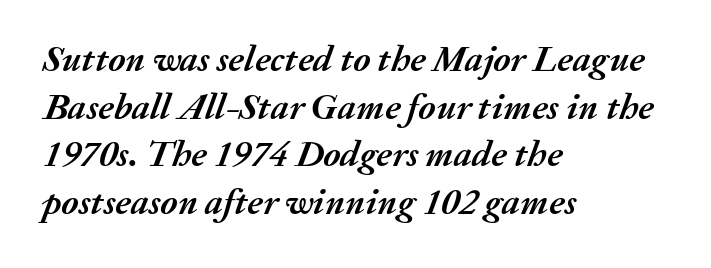
Character widths vary here, with narrow letters taking less room than wide ones. Is the type slanted? Yes — the strokes lean at a clear angle. The glyphs are unaccompanied by any horizontal stroke below them. Interline gaps are of average width in this sample.
